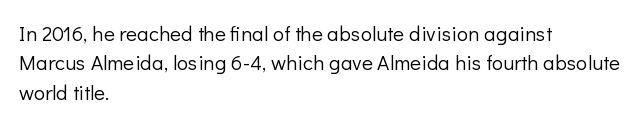
Q: Is the text bold? A: No.
Q: Is the text italic (slanted)? A: No, it is upright.
Q: Is the text underlined? A: No.
Q: How is the paragraph aligned? A: Left-aligned.
Q: Is the spacing between letters normal or unusually wide? A: Normal.
Q: Is the spacing between lines tight, normal or loose? A: Normal.
